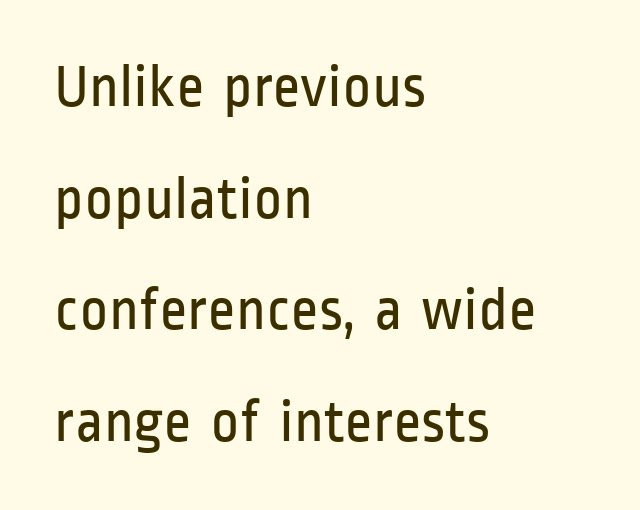
You can tell it's not italic because the verticals are truly vertical. Proportional: the letters do not fall into vertical columns. This rendering leaves character spacing at its baseline value. The passage shown is typeset with a sans-serif family. Casual observation: everything's shoved over to the left.
